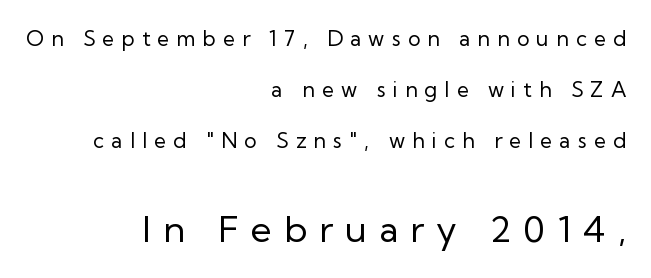
The image shows 36 px regular-weight sans-serif type, upright; set right-aligned, loose line spacing (2.42x), unusually wide letter spacing (+0.34 em), not underlined; the second (bottom) block is 1.71x larger; low stroke contrast and a medium x-height.
